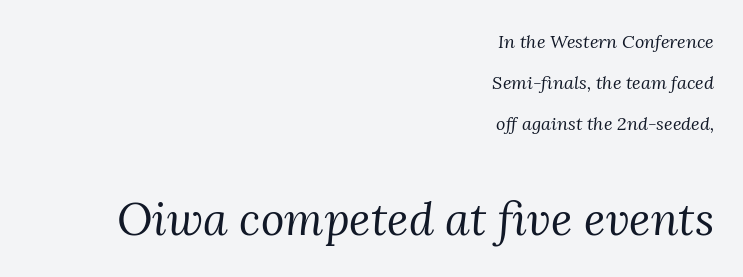
Words appear dense and cohesive because spacing is normal. Line spacing here is loose. Rule under the text: the space is simply empty. The letters look calm and open, with moderate or lighter stems. What kind of face is this? One with serifs.
